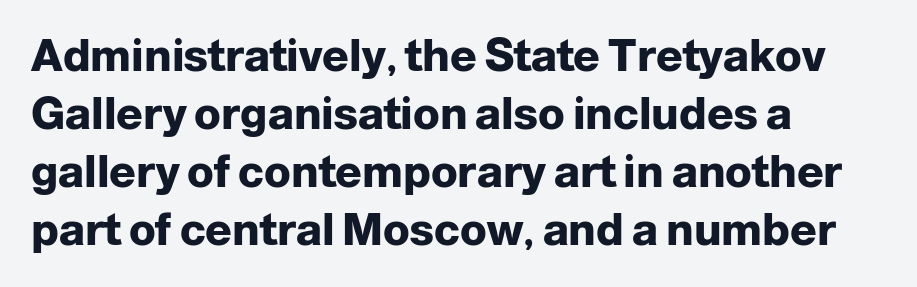
{"serif": "no", "italic": "no", "bold": "yes", "weight": "heavy", "width": "normal", "stroke_contrast": "low", "x_height": "medium", "monospaced": "no", "underline": "no", "align": "left", "line_spacing": "normal", "line_spacing_ratio": 1.32, "letter_spacing": "normal", "letter_spacing_em": 0.0, "glyph_px": 44}
